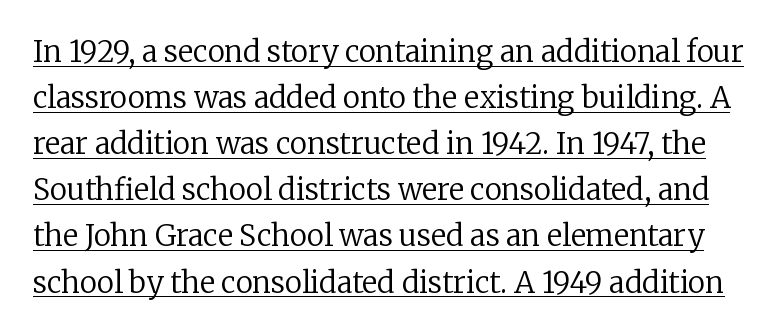
Q: Is the text bold? A: No.
Q: Is the text italic (slanted)? A: No, it is upright.
Q: Is the typeface a serif or a sans-serif typeface? A: Serif.
Q: Is the text underlined? A: Yes.
Q: Is the spacing between letters normal or unusually wide? A: Normal.
Q: Is the spacing between lines tight, normal or loose? A: Normal.
Q: Width (condensed, normal, or wide)? A: Normal.
Q: Stroke contrast? A: Low.
Q: x-height? A: Medium.
Q: Monospaced? A: No.
